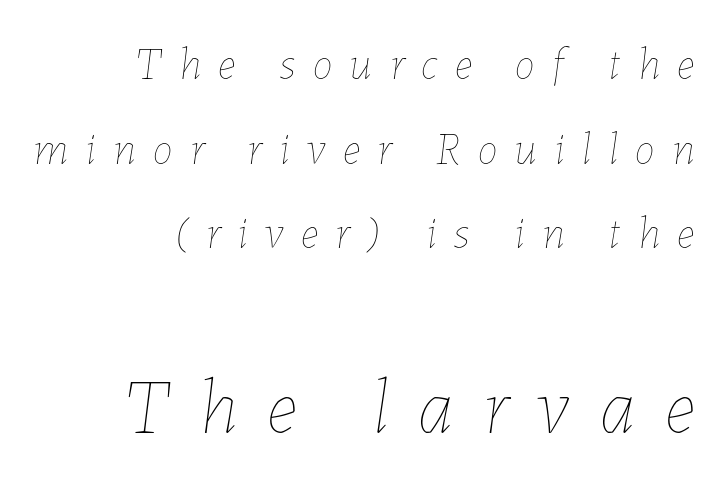
{"italic": "yes", "lean": "right", "slant_degrees": 7, "bold": "no", "weight": "thin", "width": "normal", "stroke_contrast": "low", "x_height": "medium", "monospaced": "no", "underline": "no", "align": "right", "line_spacing_ratio": 1.88, "letter_spacing": "wide", "letter_spacing_em": 0.39, "larger_block": "second", "size_ratio": 1.73, "glyph_px": 78}
